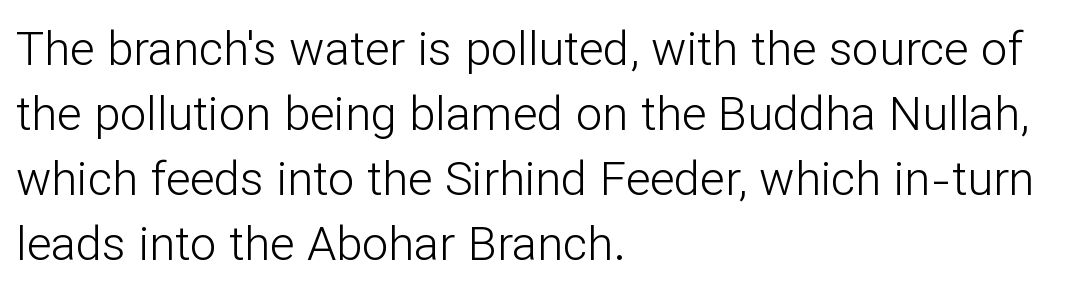
{"serif": "no", "italic": "no", "bold": "no", "weight": "light", "width": "normal", "stroke_contrast": "low", "x_height": "medium", "monospaced": "no", "underline": "no", "align": "left", "line_spacing": "normal", "line_spacing_ratio": 1.38, "letter_spacing": "normal", "letter_spacing_em": 0.0, "glyph_px": 47}
